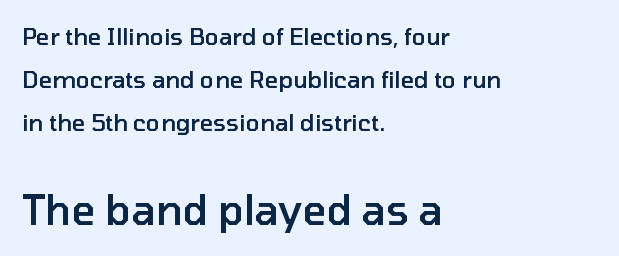
The image shows 41 px semibold sans-serif type, upright; set left-aligned, line spacing 1.87x, normal letter spacing, not underlined; the second (bottom) block is 1.78x larger; low stroke contrast and a medium x-height.
